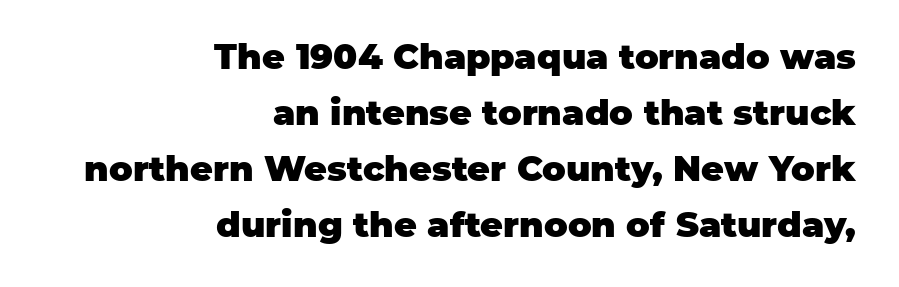
Q: Is the text bold? A: Yes.
Q: Is the text italic (slanted)? A: No, it is upright.
Q: Is the typeface a serif or a sans-serif typeface? A: Sans-serif.
Q: Is the text underlined? A: No.
Q: How is the paragraph aligned? A: Right-aligned.
Q: Is the spacing between letters normal or unusually wide? A: Normal.
Q: Is the spacing between lines tight, normal or loose? A: Normal.
Q: Width (condensed, normal, or wide)? A: Normal.
Q: Stroke contrast? A: Low.
Q: x-height? A: Large.
Q: Monospaced? A: No.
